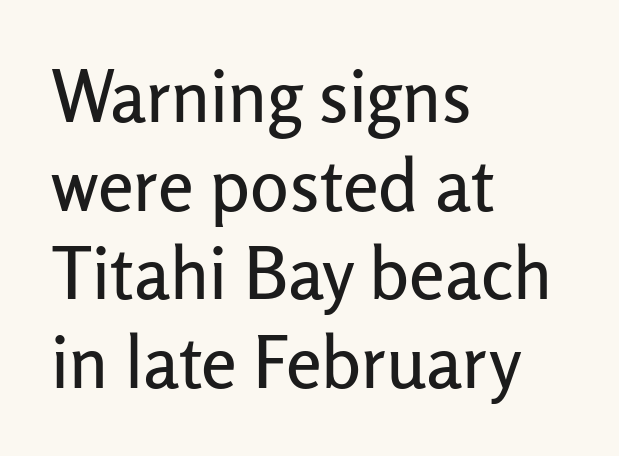
Q: Is the text italic (slanted)? A: No, it is upright.
Q: Is the typeface a serif or a sans-serif typeface? A: Sans-serif.
Q: Is the text underlined? A: No.
Q: How is the paragraph aligned? A: Left-aligned.
Q: Is the spacing between letters normal or unusually wide? A: Normal.
Q: Width (condensed, normal, or wide)? A: Normal.
Q: Stroke contrast? A: Low.
Q: x-height? A: Medium.
Q: Monospaced? A: No.
